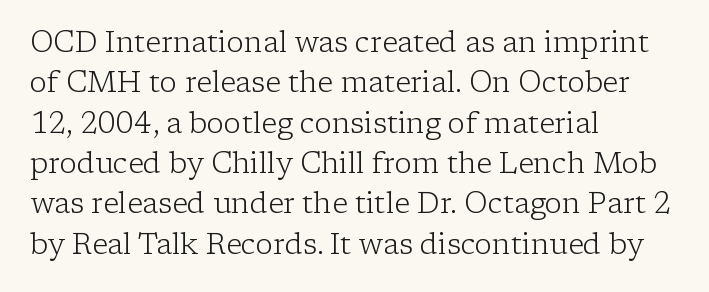
{"serif": "yes", "italic": "no", "bold": "no", "weight": "light", "width": "normal", "stroke_contrast": "low", "x_height": "medium", "monospaced": "no", "underline": "no", "align": "left", "line_spacing": "normal", "line_spacing_ratio": 1.39, "letter_spacing": "normal", "letter_spacing_em": 0.0, "glyph_px": 29}
